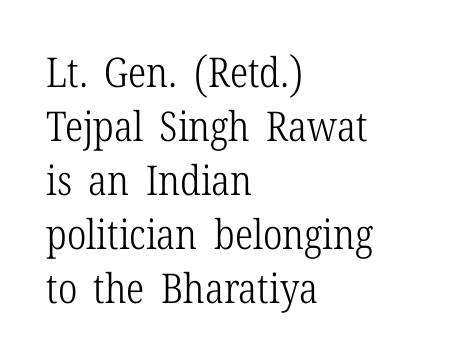
{"serif": "yes", "italic": "no", "bold": "no", "weight": "light", "width": "condensed", "stroke_contrast": "low", "x_height": "medium", "monospaced": "no", "underline": "no", "align": "left", "line_spacing": "normal", "line_spacing_ratio": 1.32, "letter_spacing": "normal", "letter_spacing_em": 0.0, "glyph_px": 41}
